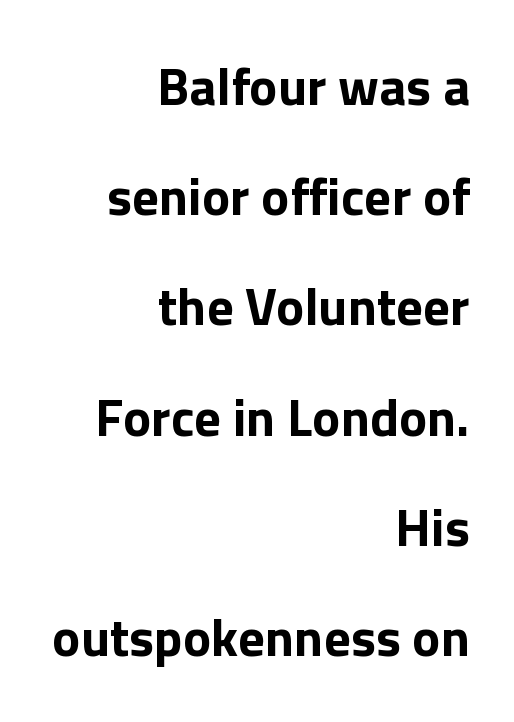
Q: Is the text bold? A: Yes.
Q: Is the text italic (slanted)? A: No, it is upright.
Q: Is the typeface a serif or a sans-serif typeface? A: Sans-serif.
Q: Is the text underlined? A: No.
Q: How is the paragraph aligned? A: Right-aligned.
Q: Is the spacing between letters normal or unusually wide? A: Normal.
Q: Is the spacing between lines tight, normal or loose? A: Loose.
Q: Width (condensed, normal, or wide)? A: Normal.
Q: x-height? A: Medium.
Q: Monospaced? A: No.
